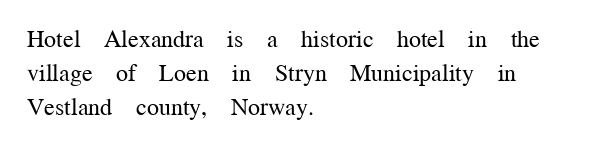
The image shows 24 px text type, upright; set left-aligned, normal line spacing (1.42x), normal letter spacing, not underlined.
